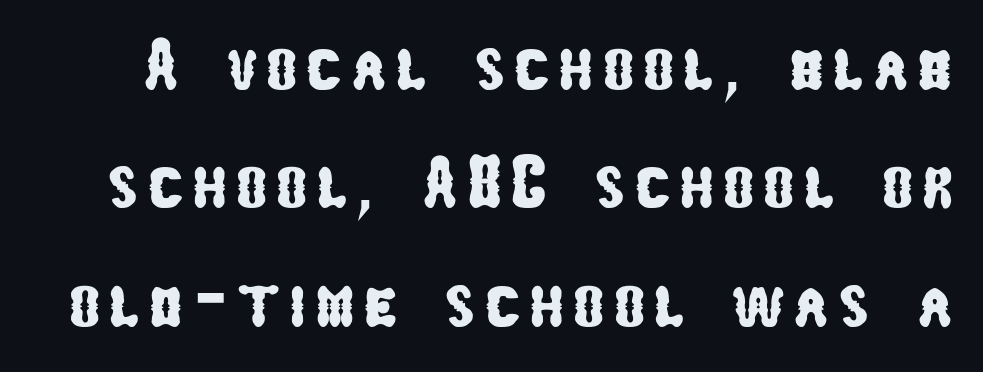
Q: Is the typeface a serif or a sans-serif typeface? A: Sans-serif.
Q: Is the text underlined? A: No.
Q: Is the spacing between lines tight, normal or loose? A: Normal.
Q: Width (condensed, normal, or wide)? A: Condensed.
Q: Stroke contrast? A: Low.
Q: x-height? A: Medium.
Q: Monospaced? A: No.
